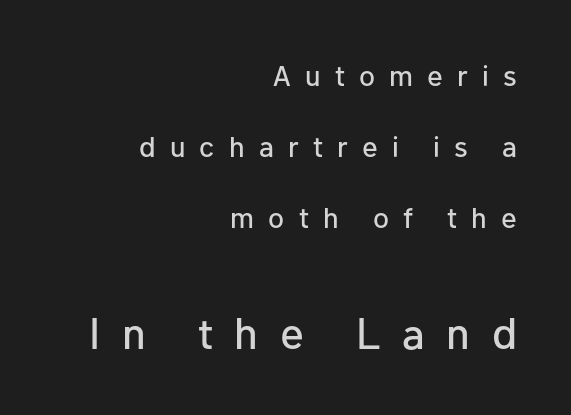
The image shows 44 px sans-serif type, upright; set right-aligned, loose line spacing (2.44x), unusually wide letter spacing (+0.49 em), not underlined; the second (bottom) block is 1.52x larger; low stroke contrast and a medium x-height.
